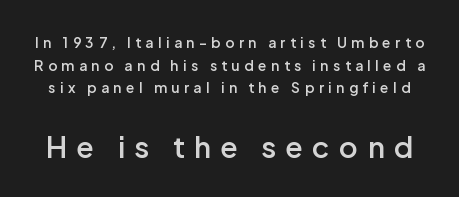
Q: Is the text bold? A: Semi-bold.
Q: Is the text italic (slanted)? A: No, it is upright.
Q: Is the typeface a serif or a sans-serif typeface? A: Sans-serif.
Q: Is the text underlined? A: No.
Q: Is the spacing between letters normal or unusually wide? A: Unusually wide.
Q: Is the spacing between lines tight, normal or loose? A: Normal.
Q: Which block of text is set in a larger size, the first (top) or the second (bottom)? A: The second (bottom) one.
Q: Width (condensed, normal, or wide)? A: Normal.
Q: Stroke contrast? A: Low.
Q: x-height? A: Medium.
Q: Monospaced? A: No.
